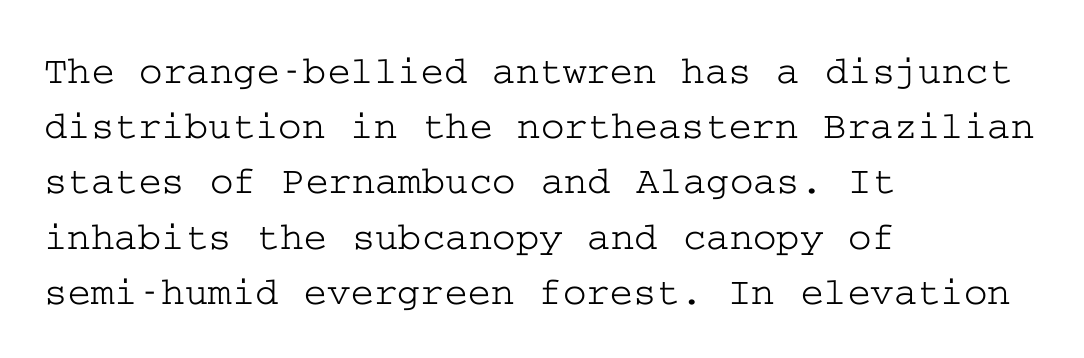
Check the space under the baseline: it is left empty. In terms of leading, this rendering sits right in the middle. The font family rendered here belongs to the serif group. The rendering anchors every line to the left-hand side.
